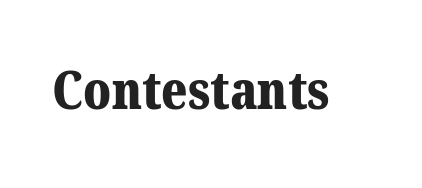
{"serif": "yes", "bold": "yes", "weight": "bold", "width": "normal", "stroke_contrast": "medium", "x_height": "medium", "monospaced": "no", "underline": "no", "letter_spacing": "normal", "letter_spacing_em": 0.0, "glyph_px": 53}
